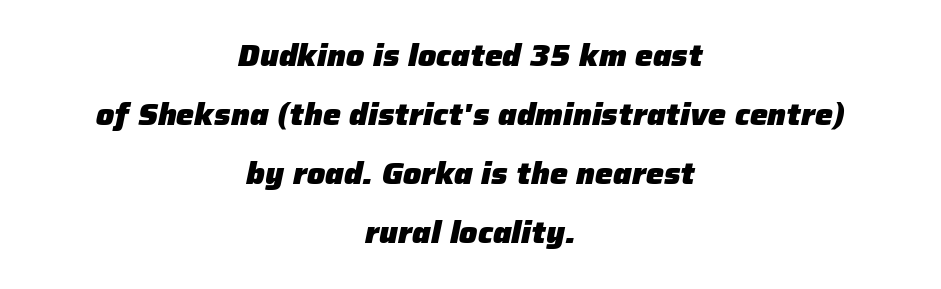
{"italic": "yes", "lean": "right", "slant_degrees": 12, "bold": "yes", "weight": "heavy", "width": "normal", "stroke_contrast": "low", "x_height": "medium", "monospaced": "no", "underline": "no", "align": "center", "line_spacing": "loose", "line_spacing_ratio": 1.97, "letter_spacing": "normal", "letter_spacing_em": 0.0, "glyph_px": 30}
